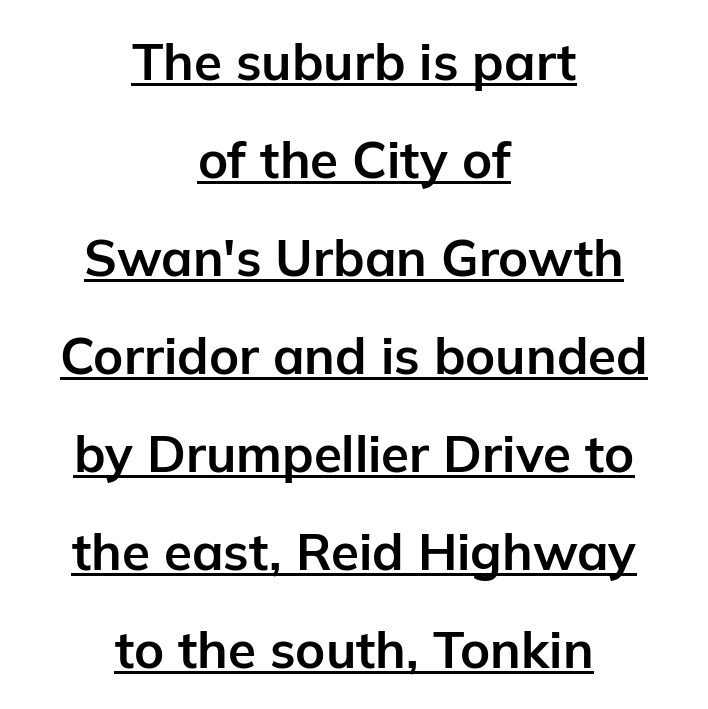
{"serif": "no", "italic": "no", "bold": "yes", "weight": "bold", "width": "normal", "stroke_contrast": "low", "x_height": "medium", "monospaced": "no", "underline": "yes", "align": "center", "line_spacing": "loose", "line_spacing_ratio": 1.92, "letter_spacing": "normal", "letter_spacing_em": 0.0, "glyph_px": 51}
